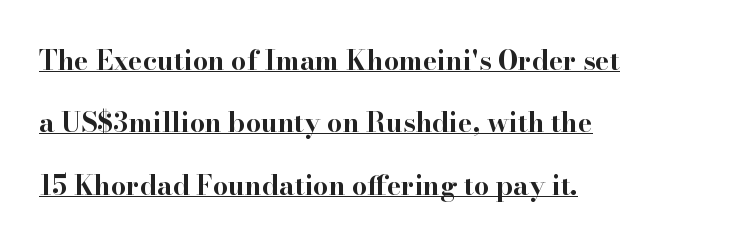
The lettering holds an erect, upright posture throughout. Heavy-handed strokes throughout: this text is bold. Has an underline been added? It has. The type is set solid horizontally, with unmodified tracking. In terms of leading, this rendering errs on the spacious side.
